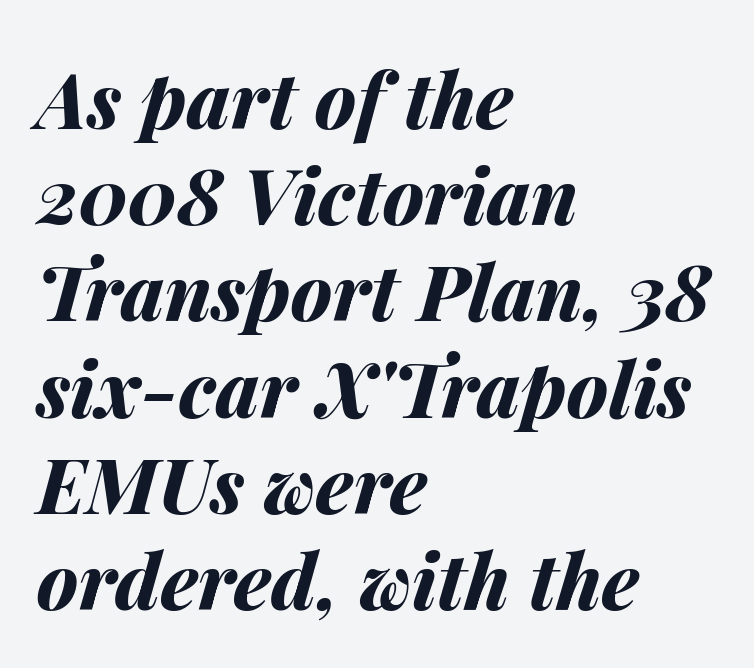
The image shows 77 px bold type, italic (leaning right); set left-aligned, normal line spacing (1.25x), normal letter spacing, not underlined; medium stroke contrast and a medium x-height.
